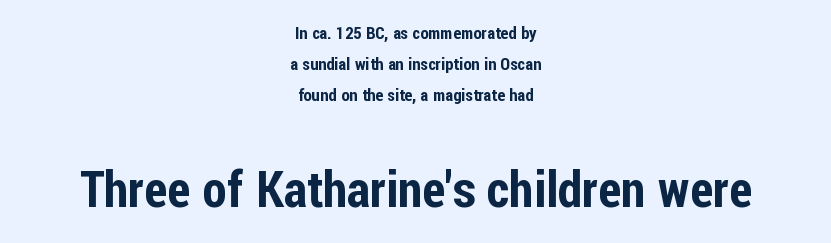
The image shows 50 px condensed sans-serif type, upright; set centered, line spacing 1.83x, normal letter spacing, not underlined; the second (bottom) block is 2.94x larger; low stroke contrast and a medium x-height.
